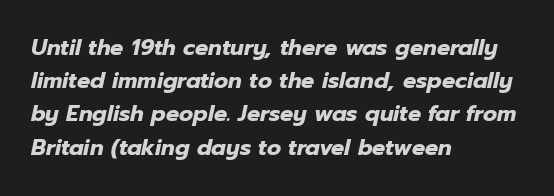
The tracking reads as untouched default to a designer's eye. Heavy-handed strokes throughout: this text is bold. These lines stack with their left ends in a neat column. Is the type slanted? Yes — the strokes lean at a clear angle. The gap between lines stays unmarked.
